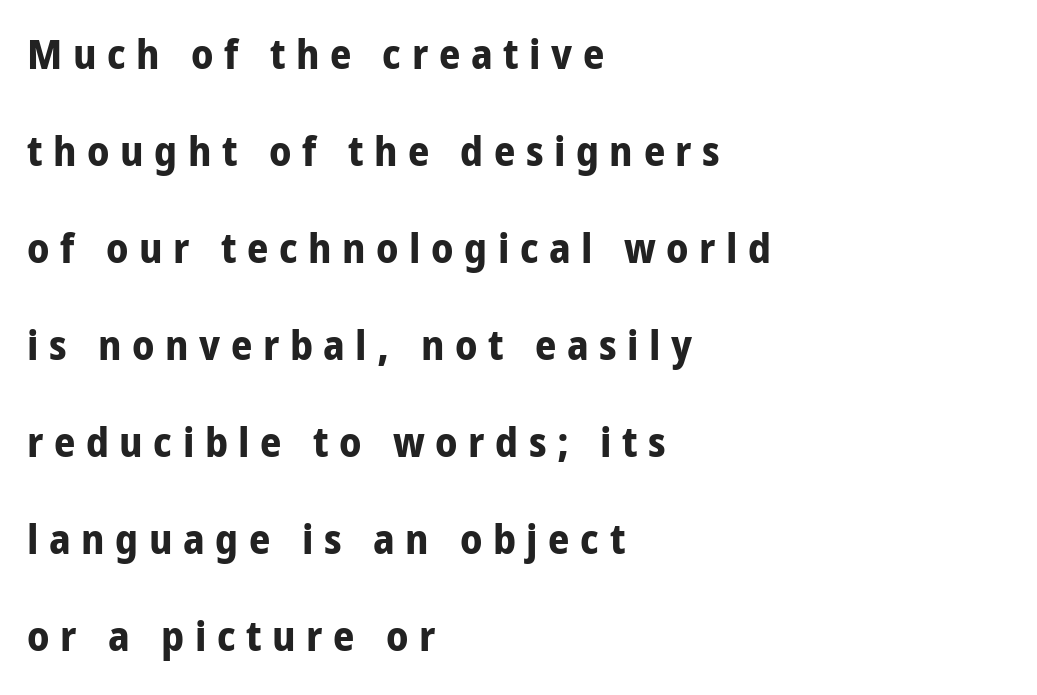
The specimen omits any rule beneath the text block's lines. Which margin do the lines hug? The left one — the right edge is uneven. A sans-serif font was chosen for this passage. When letters stand straight like this, we call the style roman or upright.
